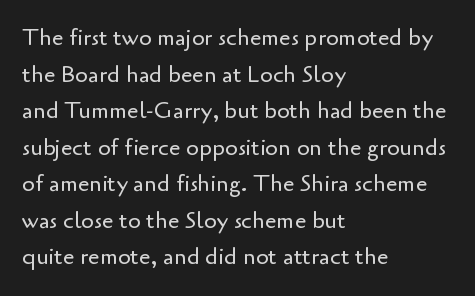
Q: Is the text bold? A: No.
Q: Is the text italic (slanted)? A: No, it is upright.
Q: Is the text underlined? A: No.
Q: How is the paragraph aligned? A: Left-aligned.
Q: Is the spacing between letters normal or unusually wide? A: Normal.
Q: Is the spacing between lines tight, normal or loose? A: Normal.
